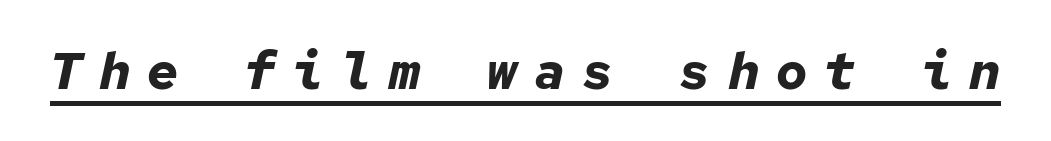
The image shows 52 px bold type, italic (leaning right), monospaced; set unusually wide letter spacing (+0.33 em), underlined; low stroke contrast and a medium x-height.
